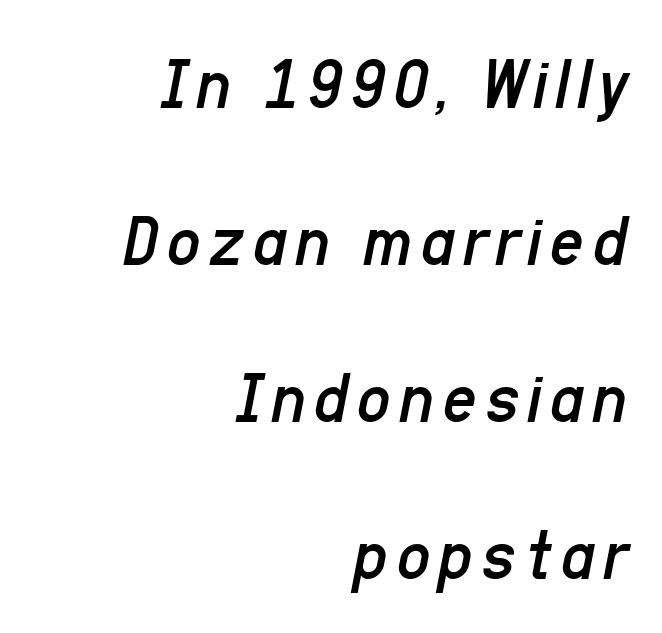
The image shows 74 px regular-weight, condensed type, italic (leaning right); set right-aligned, loose line spacing (2.12x), not underlined; low stroke contrast and a medium x-height.
